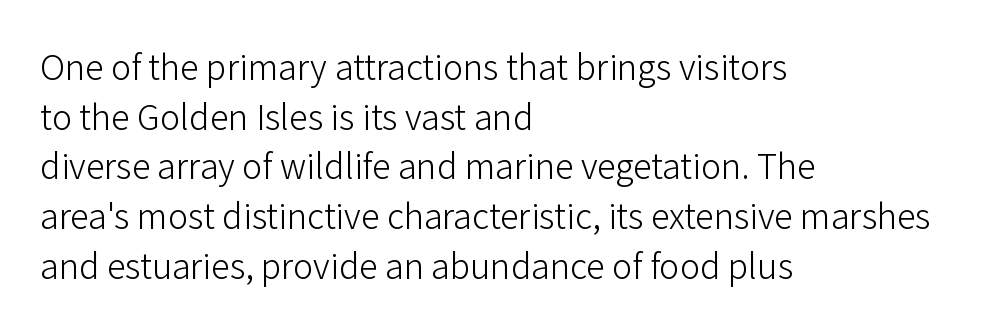
Q: Is the text bold? A: No.
Q: Is the text italic (slanted)? A: No, it is upright.
Q: Is the typeface a serif or a sans-serif typeface? A: Sans-serif.
Q: Is the text underlined? A: No.
Q: How is the paragraph aligned? A: Left-aligned.
Q: Is the spacing between letters normal or unusually wide? A: Normal.
Q: Is the spacing between lines tight, normal or loose? A: Normal.
Q: Width (condensed, normal, or wide)? A: Normal.
Q: Stroke contrast? A: Low.
Q: x-height? A: Medium.
Q: Monospaced? A: No.
